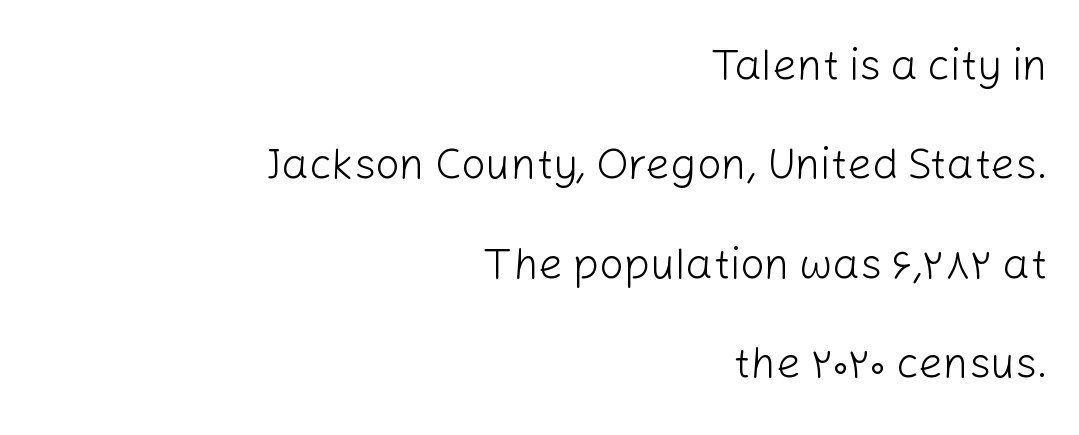
The image shows 43 px light sans-serif type, upright; set right-aligned, loose line spacing (2.31x), normal letter spacing, not underlined; low stroke contrast and a medium x-height.
